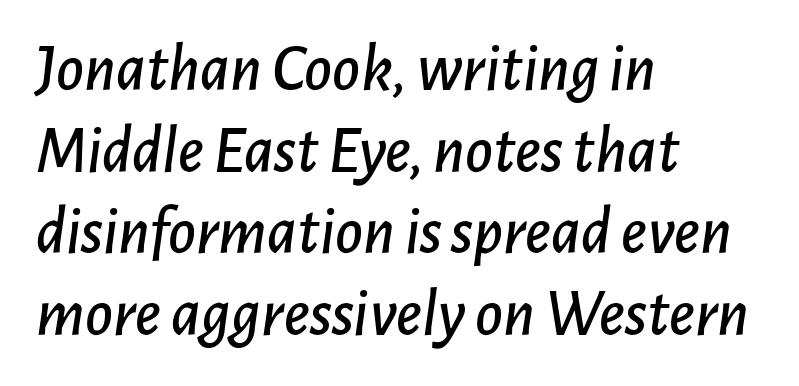
The image shows 67 px text type, italic (leaning right); set left-aligned, line spacing 1.22x, normal letter spacing, not underlined; low stroke contrast and a medium x-height.
